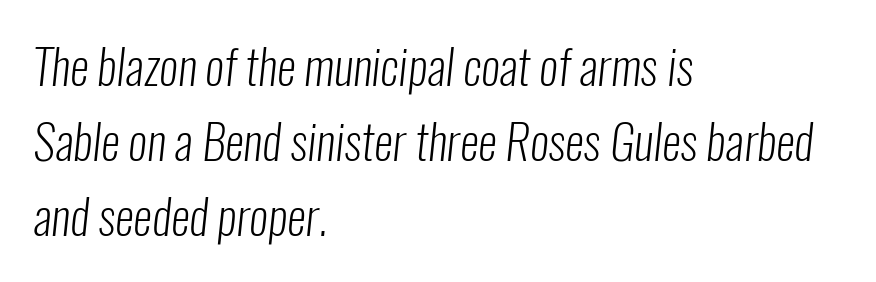
{"serif": "no", "bold": "no", "weight": "light", "width": "condensed", "stroke_contrast": "low", "x_height": "medium", "monospaced": "no", "underline": "no", "align": "left", "line_spacing": "normal", "line_spacing_ratio": 1.56, "letter_spacing": "normal", "letter_spacing_em": 0.0, "glyph_px": 48}
